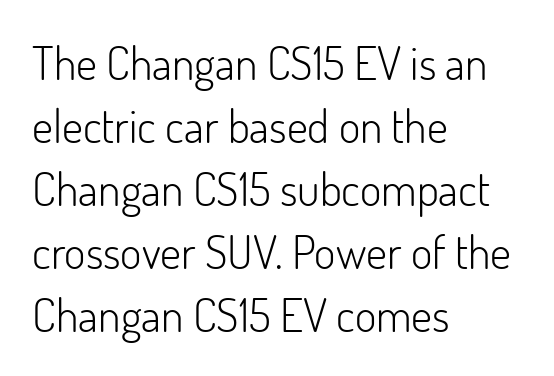
Q: Is the text bold? A: No.
Q: Is the text italic (slanted)? A: No, it is upright.
Q: Is the typeface a serif or a sans-serif typeface? A: Sans-serif.
Q: Is the text underlined? A: No.
Q: How is the paragraph aligned? A: Left-aligned.
Q: Is the spacing between letters normal or unusually wide? A: Normal.
Q: Is the spacing between lines tight, normal or loose? A: Normal.
Q: Width (condensed, normal, or wide)? A: Normal.
Q: Stroke contrast? A: Low.
Q: x-height? A: Small.
Q: Monospaced? A: No.
